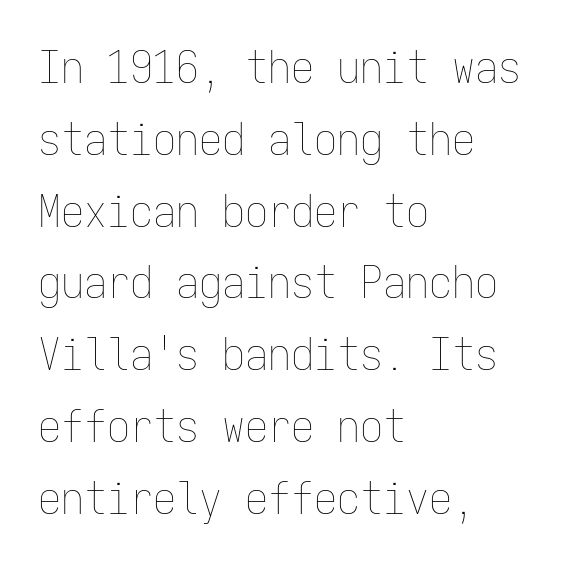
Designer's note — italics off, roman on. These lines are rendered in a fixed-pitch font. Whoever set this chose a conventional vertical rhythm. Stems and bowls with no extra thickness — not bold. The rendering keeps characters at their native spacing. Caption: multi-line text, flush left, ragged right.
